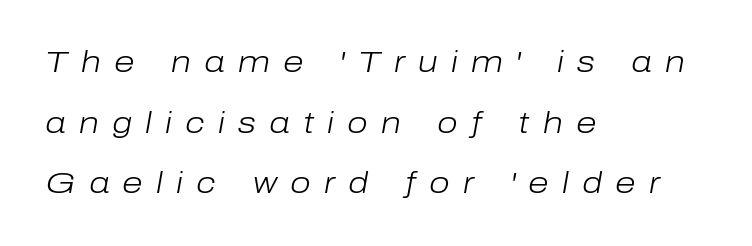
Q: Is the text bold? A: No.
Q: Is the text italic (slanted)? A: Yes, it leans right by about 10 degrees.
Q: Is the text underlined? A: No.
Q: How is the paragraph aligned? A: Left-aligned.
Q: Is the spacing between letters normal or unusually wide? A: Unusually wide.
Q: Is the spacing between lines tight, normal or loose? A: Loose.
Q: Width (condensed, normal, or wide)? A: Normal.
Q: Stroke contrast? A: Low.
Q: x-height? A: Medium.
Q: Monospaced? A: No.
